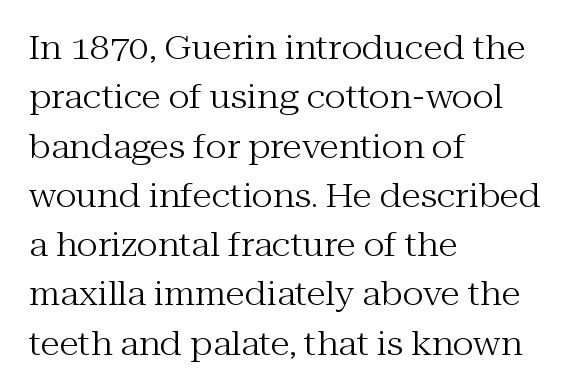
The image shows 32 px regular-weight serif type, upright; set left-aligned, normal line spacing (1.54x), normal letter spacing, not underlined; medium stroke contrast and a medium x-height.
